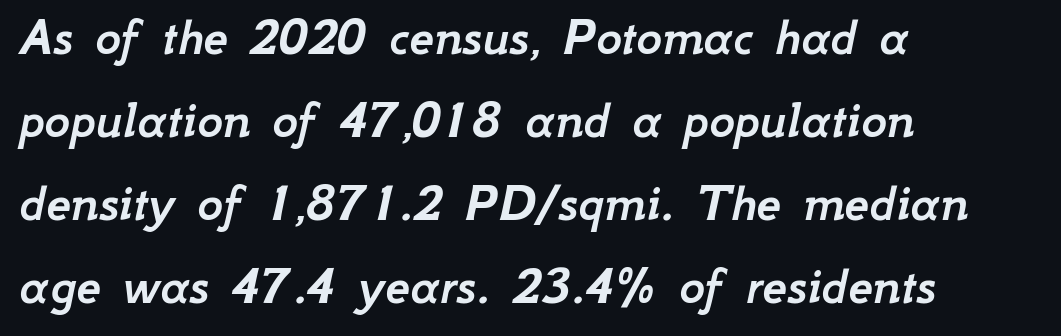
A student would call this left alignment; a typographer would say flush left, rag right. Notice how descenders clear the ascenders below comfortably — that's standard leading. Character widths vary here, with narrow letters taking less room than wide ones. If you drew a line through each stem, it would be angled.
